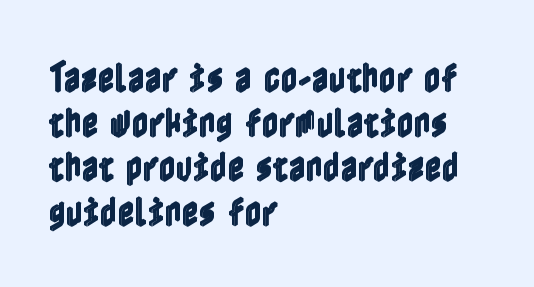
The image shows 33 px condensed type, upright; set left-aligned, normal line spacing (1.35x), normal letter spacing, not underlined; a medium x-height.
